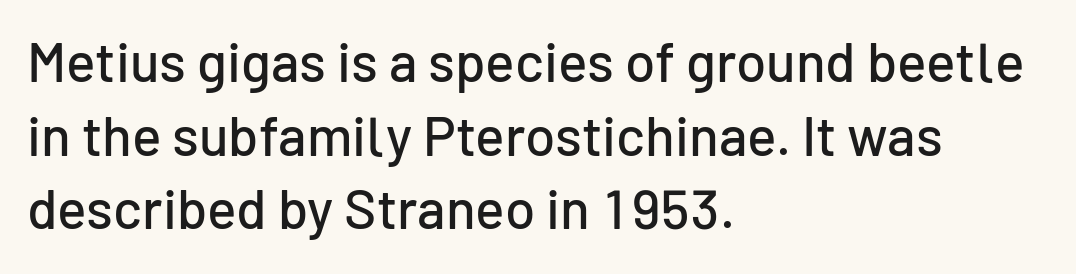
Q: Is the text italic (slanted)? A: No, it is upright.
Q: Is the typeface a serif or a sans-serif typeface? A: Sans-serif.
Q: Is the text underlined? A: No.
Q: How is the paragraph aligned? A: Left-aligned.
Q: Is the spacing between letters normal or unusually wide? A: Normal.
Q: Is the spacing between lines tight, normal or loose? A: Normal.
Q: Width (condensed, normal, or wide)? A: Normal.
Q: Stroke contrast? A: Low.
Q: x-height? A: Medium.
Q: Monospaced? A: No.
